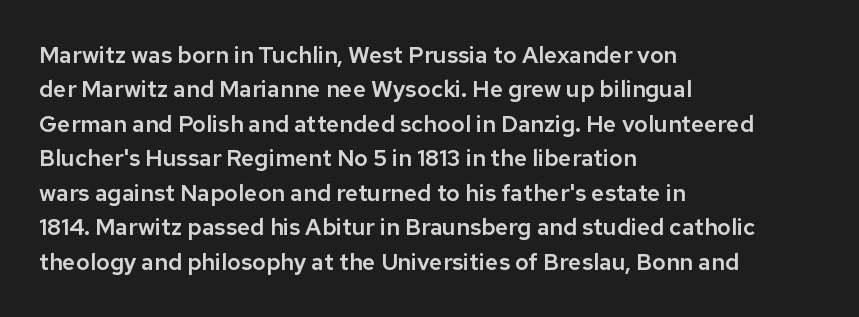
{"italic": "no", "underline": "no", "align": "left", "line_spacing": "normal", "line_spacing_ratio": 1.5, "letter_spacing": "normal", "letter_spacing_em": 0.0, "glyph_px": 23}
